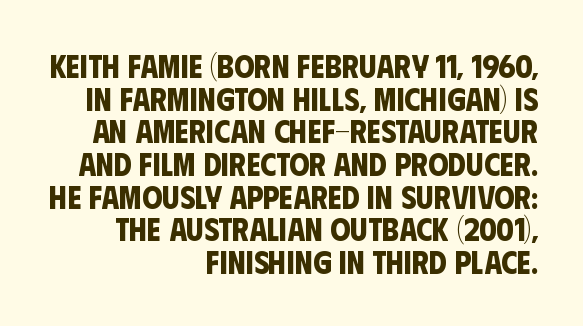
The image shows 32 px bold, condensed sans-serif type; set right-aligned, tight line spacing (1.02x), normal letter spacing, not underlined; low stroke contrast and a large x-height.
